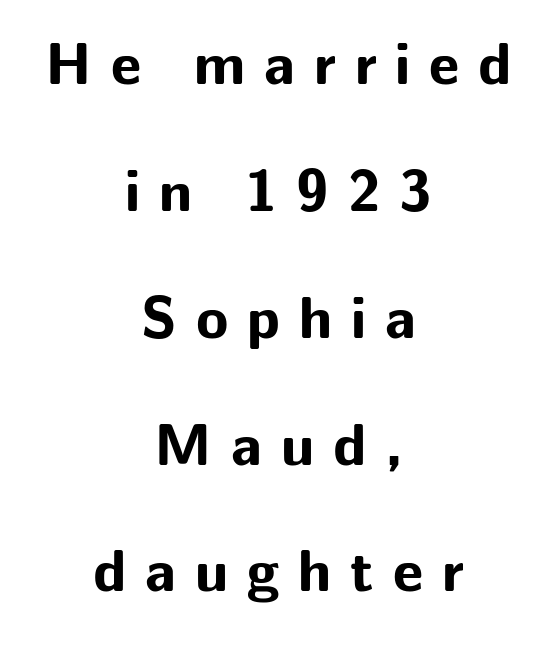
The image shows 59 px bold sans-serif type, upright; set centered, loose line spacing (2.15x), unusually wide letter spacing (+0.32 em), not underlined; low stroke contrast and a medium x-height.
